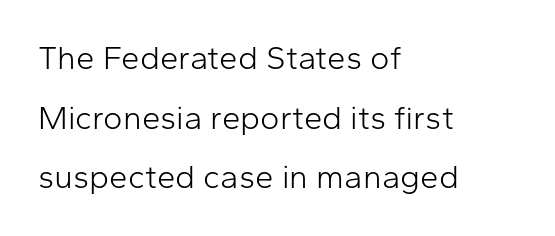
{"serif": "no", "italic": "no", "bold": "no", "weight": "light", "width": "normal", "stroke_contrast": "low", "x_height": "medium", "monospaced": "no", "underline": "no", "align": "left", "line_spacing_ratio": 1.81, "letter_spacing": "normal", "letter_spacing_em": 0.0, "glyph_px": 33}
